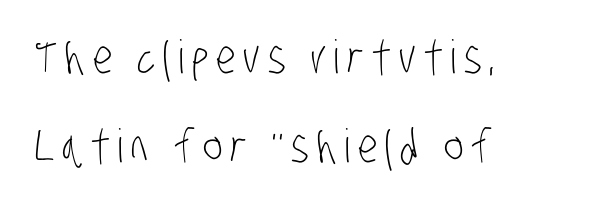
The image shows 46 px light, condensed sans-serif type; set left-aligned, loose line spacing (1.94x), not underlined; low stroke contrast and a large x-height.
